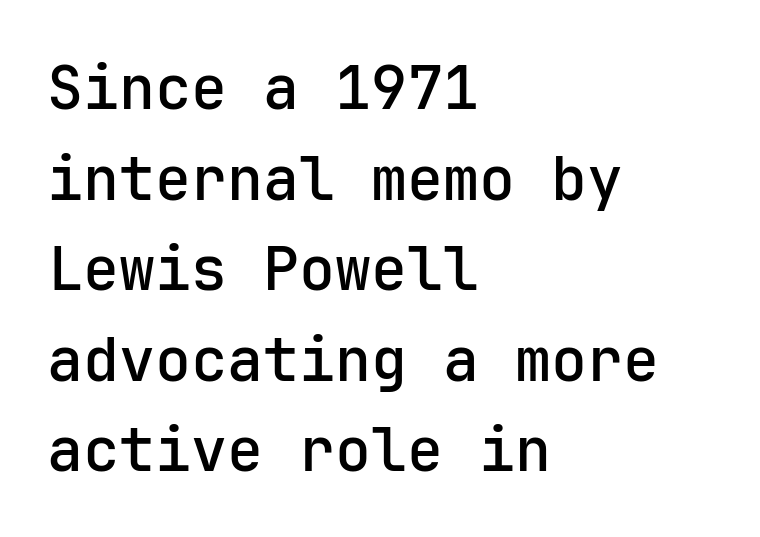
{"serif": "no", "italic": "no", "width": "normal", "stroke_contrast": "low", "x_height": "medium", "monospaced": "yes", "underline": "no", "align": "left", "line_spacing": "normal", "line_spacing_ratio": 1.51, "letter_spacing": "normal", "letter_spacing_em": 0.0, "glyph_px": 60}
